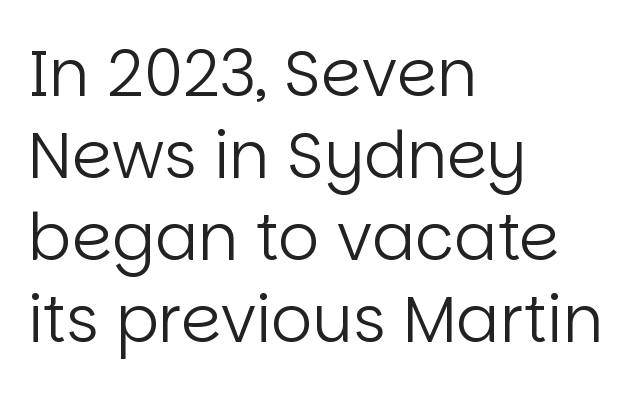
{"serif": "no", "italic": "no", "bold": "no", "weight": "regular", "width": "normal", "stroke_contrast": "low", "x_height": "large", "monospaced": "no", "underline": "no", "align": "left", "line_spacing": "normal", "line_spacing_ratio": 1.28, "letter_spacing": "normal", "letter_spacing_em": 0.0, "glyph_px": 64}
